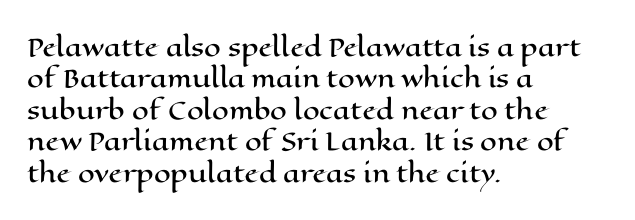
Q: Is the text italic (slanted)? A: No, it is upright.
Q: Is the text underlined? A: No.
Q: How is the paragraph aligned? A: Left-aligned.
Q: Is the spacing between letters normal or unusually wide? A: Normal.
Q: Is the spacing between lines tight, normal or loose? A: Normal.
